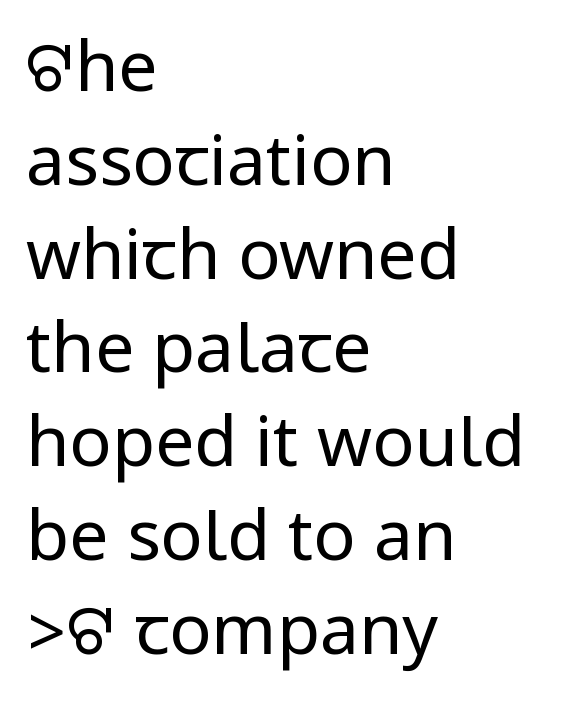
The glyphs are unaccompanied by any horizontal stroke below them. Nobody touched the tracking dial on this one. These lines stack with their left ends in a neat column. The strokes carry an ordinary text weight at most.
